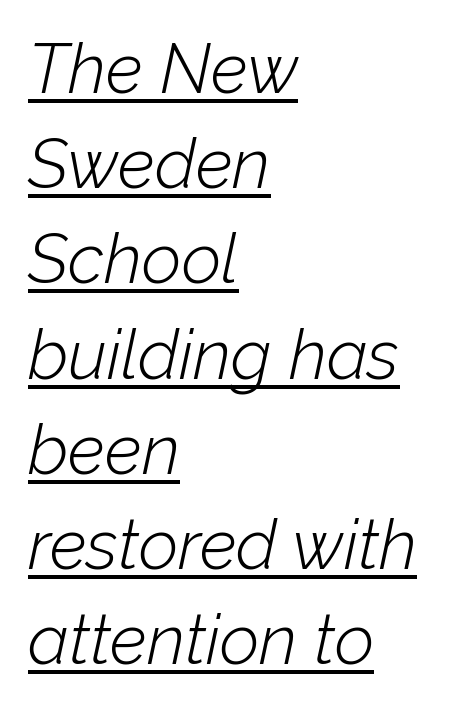
Q: Is the text bold? A: No.
Q: Is the text italic (slanted)? A: Yes, it leans right by about 12 degrees.
Q: Is the text underlined? A: Yes.
Q: How is the paragraph aligned? A: Left-aligned.
Q: Is the spacing between letters normal or unusually wide? A: Normal.
Q: Is the spacing between lines tight, normal or loose? A: Normal.
Q: Width (condensed, normal, or wide)? A: Normal.
Q: Stroke contrast? A: Low.
Q: x-height? A: Medium.
Q: Monospaced? A: No.
